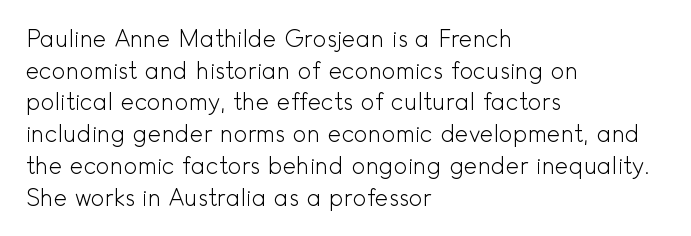
{"italic": "no", "bold": "no", "underline": "no", "align": "left", "line_spacing": "normal", "line_spacing_ratio": 1.38, "letter_spacing": "normal", "letter_spacing_em": 0.0, "glyph_px": 23}
